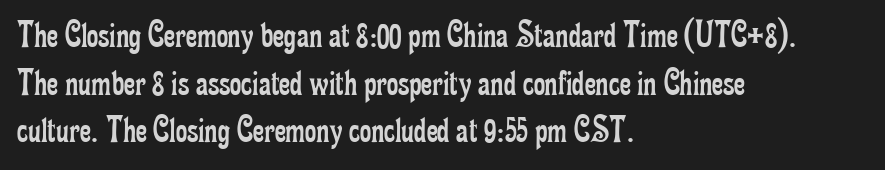
Nope, not italic — everything's standing straight. Just letters on the line, the space beneath them empty. Standard letterfit; no display-style spreading of the glyphs. Each stroke keeps to a modest, everyday thickness or less. Typographically, this falls in the serif category. One-word summary of the alignment: left.
